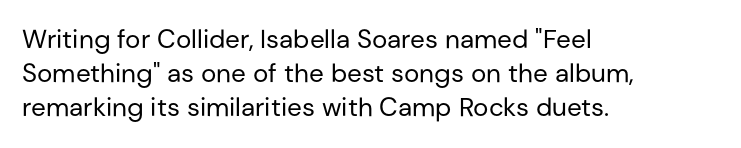
Descenders are the only things crossing below the line. All the whitespace from short lines collects on the right. Characters remain perfectly vertical along every line. The letters sit at their default tracking, neither squeezed nor spread.
